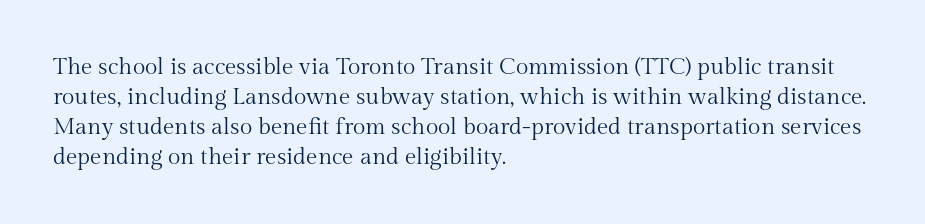
{"italic": "no", "bold": "no", "underline": "no", "align": "left", "line_spacing": "normal", "line_spacing_ratio": 1.3, "letter_spacing": "normal", "letter_spacing_em": 0.0, "glyph_px": 23}
